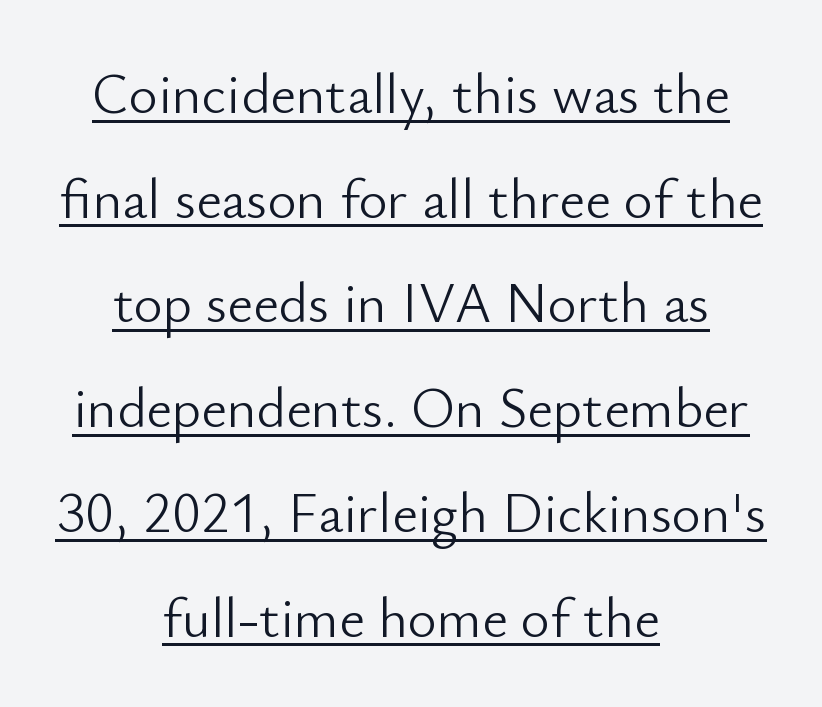
The image shows 56 px light sans-serif type, upright; set centered, line spacing 1.87x, normal letter spacing, underlined; low stroke contrast and a small x-height.
